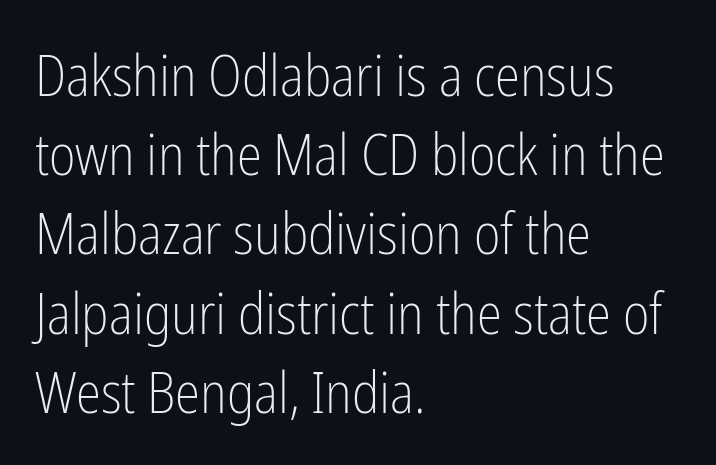
Here the designer chose a conventional face with non-uniform glyph widths. The type family on display is of the sans-serif kind. The characters are drawn with everyday or finer stroke widths. What stands out about the letter spacing? Nothing — it is the standard amount. In terms of leading, this rendering sits right in the middle. Characters remain perfectly vertical along every line.
